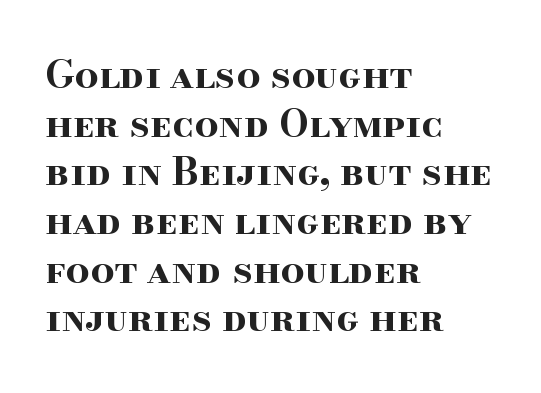
Q: Is the text bold? A: Yes.
Q: Is the text italic (slanted)? A: No, it is upright.
Q: Is the typeface a serif or a sans-serif typeface? A: Serif.
Q: Is the text underlined? A: No.
Q: How is the paragraph aligned? A: Left-aligned.
Q: Is the spacing between letters normal or unusually wide? A: Normal.
Q: Is the spacing between lines tight, normal or loose? A: Normal.
Q: Width (condensed, normal, or wide)? A: Wide.
Q: Stroke contrast? A: High.
Q: x-height? A: Small.
Q: Monospaced? A: No.
